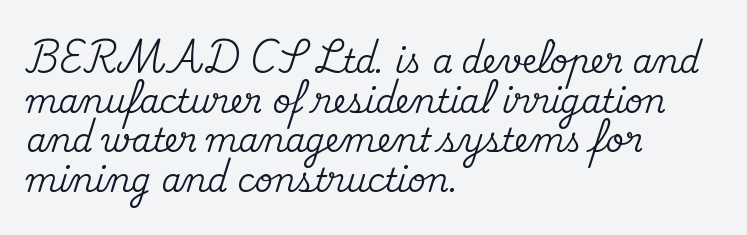
The image shows 32 px serif type; set left-aligned, line spacing 1.24x, normal letter spacing, not underlined; medium stroke contrast and a small x-height.
